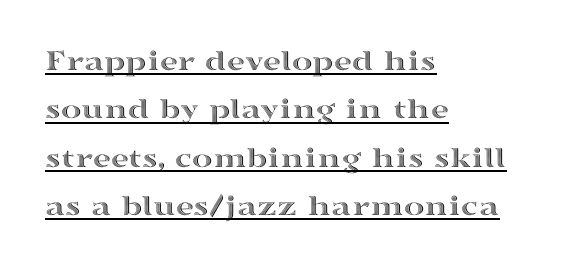
{"italic": "no", "width": "wide", "x_height": "medium", "monospaced": "no", "underline": "yes", "align": "left", "line_spacing": "normal", "line_spacing_ratio": 1.56, "letter_spacing": "normal", "letter_spacing_em": 0.0, "glyph_px": 31}
